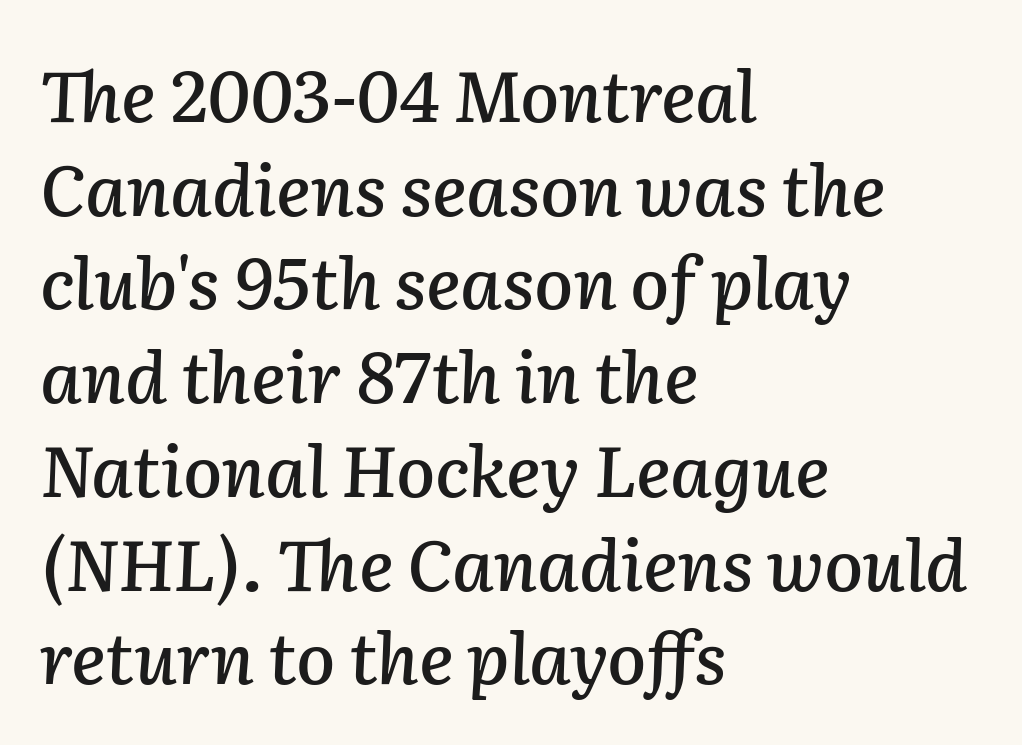
The image shows 71 px text type, italic (leaning right); set left-aligned, normal line spacing (1.32x), normal letter spacing, not underlined; low stroke contrast and a medium x-height.
